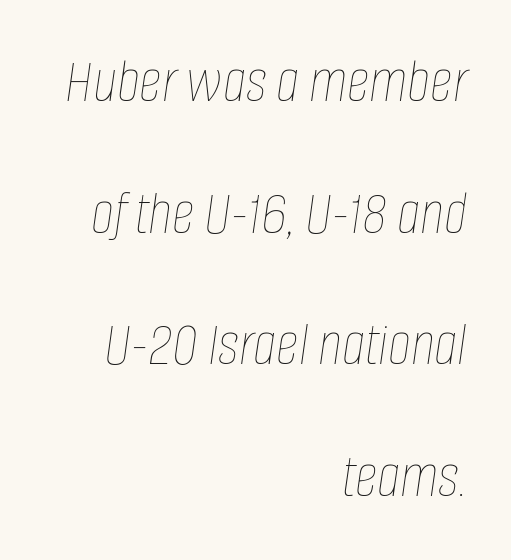
The image shows 63 px thin, condensed type, italic (leaning right); set right-aligned, loose line spacing (2.09x), normal letter spacing, not underlined; low stroke contrast and a large x-height.
